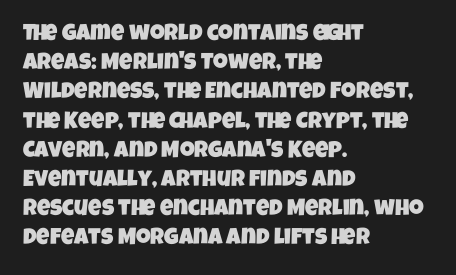
The image shows 23 px text type; set left-aligned, normal line spacing (1.27x), normal letter spacing, not underlined.
